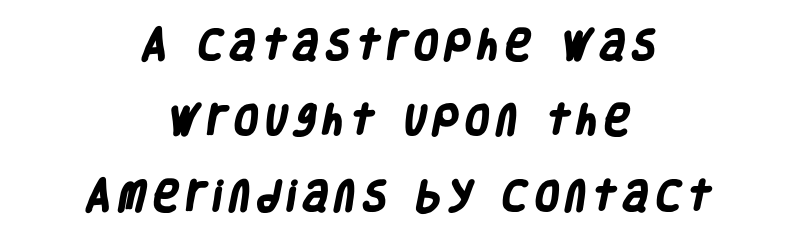
Q: Is the text bold? A: Yes.
Q: Is the typeface a serif or a sans-serif typeface? A: Sans-serif.
Q: Is the text underlined? A: No.
Q: How is the paragraph aligned? A: Centered.
Q: Is the spacing between letters normal or unusually wide? A: Unusually wide.
Q: Is the spacing between lines tight, normal or loose? A: Loose.
Q: Width (condensed, normal, or wide)? A: Condensed.
Q: Stroke contrast? A: Low.
Q: x-height? A: Large.
Q: Monospaced? A: No.
